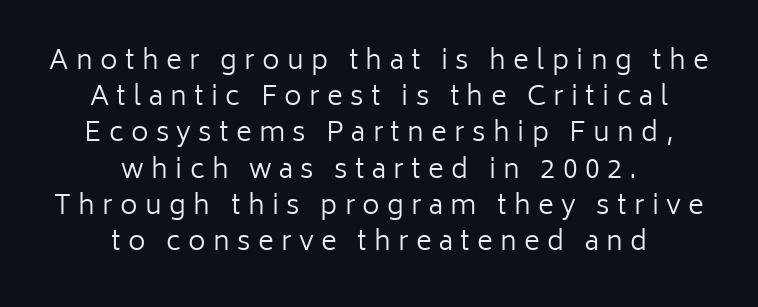
The image shows 27 px text type, upright; set centered, normal line spacing (1.34x), unusually wide letter spacing (+0.27 em), not underlined.
